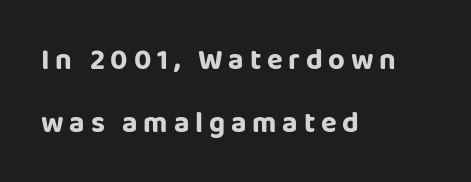
{"serif": "no", "italic": "no", "width": "normal", "stroke_contrast": "low", "x_height": "large", "monospaced": "no", "underline": "no", "align": "left", "line_spacing": "loose", "line_spacing_ratio": 2.17, "letter_spacing": "wide", "letter_spacing_em": 0.2, "glyph_px": 29}
